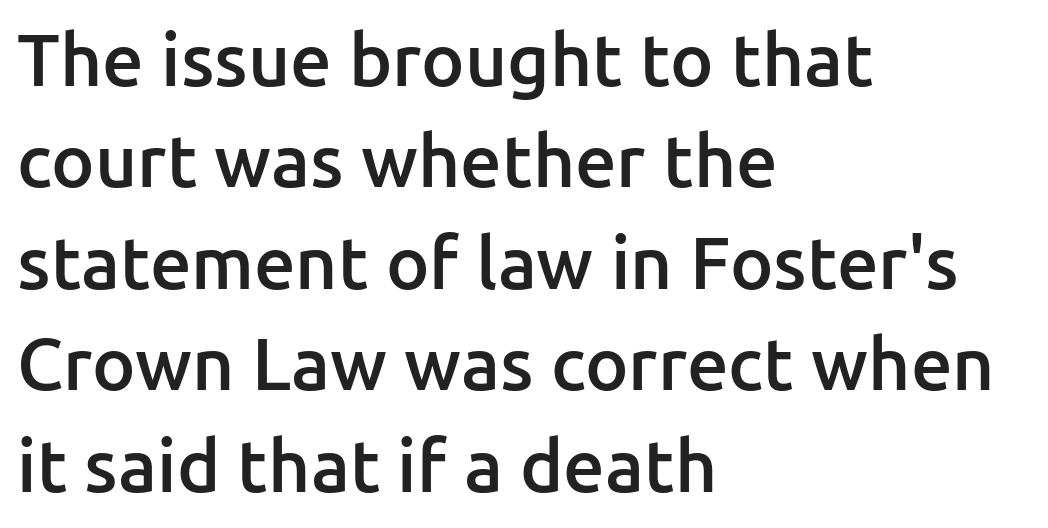
Q: Is the text bold? A: Semi-bold.
Q: Is the text italic (slanted)? A: No, it is upright.
Q: Is the typeface a serif or a sans-serif typeface? A: Sans-serif.
Q: Is the text underlined? A: No.
Q: How is the paragraph aligned? A: Left-aligned.
Q: Is the spacing between letters normal or unusually wide? A: Normal.
Q: Is the spacing between lines tight, normal or loose? A: Normal.
Q: Width (condensed, normal, or wide)? A: Normal.
Q: Stroke contrast? A: Low.
Q: x-height? A: Medium.
Q: Monospaced? A: No.
